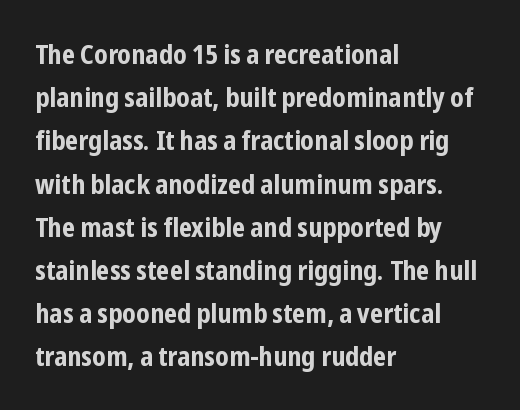
Q: Is the text bold? A: Yes.
Q: Is the text italic (slanted)? A: No, it is upright.
Q: Is the text underlined? A: No.
Q: How is the paragraph aligned? A: Left-aligned.
Q: Is the spacing between letters normal or unusually wide? A: Normal.
Q: Is the spacing between lines tight, normal or loose? A: Normal.
